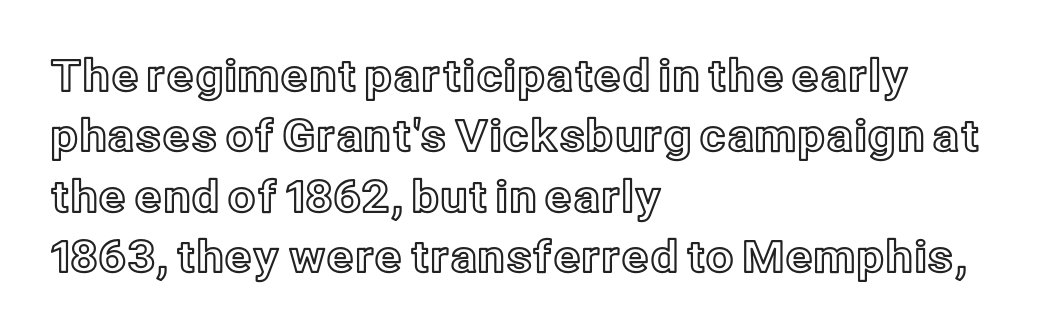
{"italic": "no", "width": "normal", "x_height": "medium", "monospaced": "no", "underline": "no", "align": "left", "line_spacing": "normal", "line_spacing_ratio": 1.37, "letter_spacing": "normal", "letter_spacing_em": 0.0, "glyph_px": 44}
